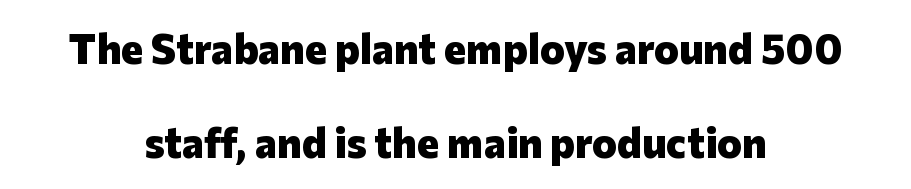
The image shows 42 px heavy sans-serif type, upright; set centered, loose line spacing (2.24x), normal letter spacing, not underlined; low stroke contrast and a medium x-height.
